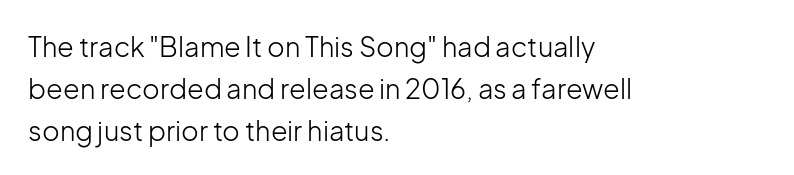
{"italic": "no", "bold": "no", "underline": "no", "align": "left", "line_spacing": "normal", "line_spacing_ratio": 1.55, "letter_spacing": "normal", "letter_spacing_em": 0.0, "glyph_px": 27}
